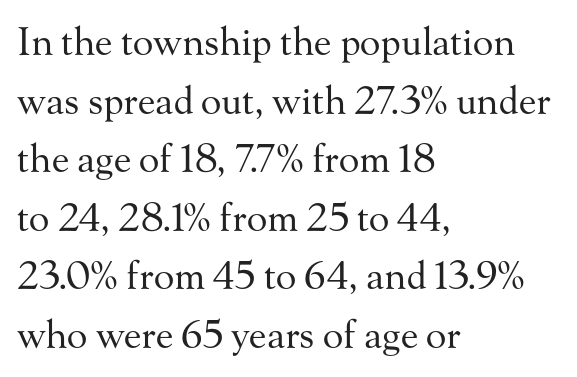
{"serif": "yes", "italic": "no", "bold": "no", "weight": "regular", "width": "normal", "stroke_contrast": "medium", "x_height": "small", "monospaced": "no", "underline": "no", "align": "left", "line_spacing": "normal", "line_spacing_ratio": 1.54, "letter_spacing": "normal", "letter_spacing_em": 0.0, "glyph_px": 38}
